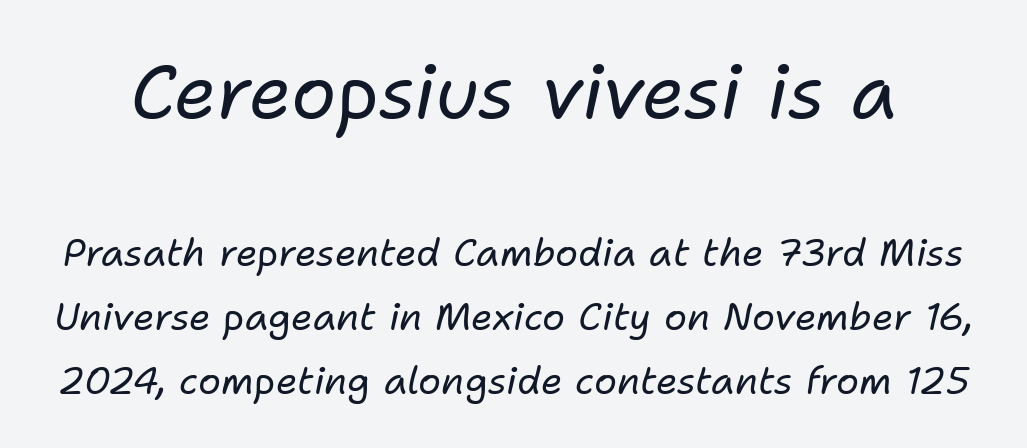
Q: Is the text bold? A: No.
Q: Is the text italic (slanted)? A: Yes, it leans right by about 11 degrees.
Q: Is the text underlined? A: No.
Q: Is the spacing between letters normal or unusually wide? A: Normal.
Q: Is the spacing between lines tight, normal or loose? A: Normal.
Q: Which block of text is set in a larger size, the first (top) or the second (bottom)? A: The first (top) one.
Q: Width (condensed, normal, or wide)? A: Normal.
Q: Stroke contrast? A: Low.
Q: x-height? A: Medium.
Q: Monospaced? A: No.
